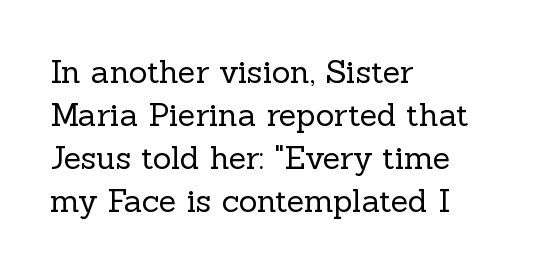
{"serif": "yes", "italic": "no", "bold": "no", "weight": "regular", "width": "normal", "x_height": "medium", "monospaced": "no", "underline": "no", "align": "left", "line_spacing": "normal", "line_spacing_ratio": 1.34, "letter_spacing": "normal", "letter_spacing_em": 0.0, "glyph_px": 32}
